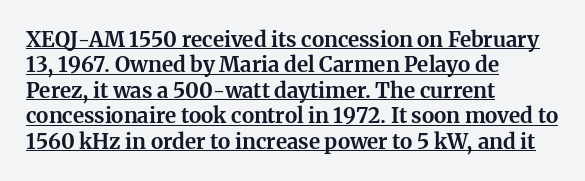
The image shows 21 px bold type, upright; set left-aligned, line spacing 1.21x, normal letter spacing, underlined.
